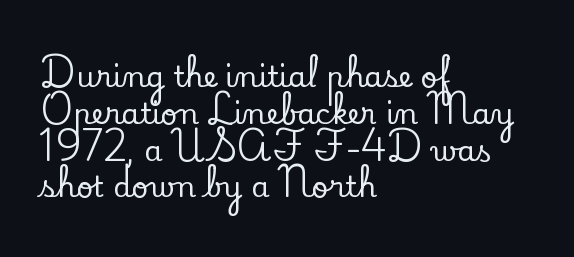
The image shows 29 px serif type, upright; set left-aligned, normal line spacing (1.27x), normal letter spacing, not underlined; low stroke contrast and a small x-height.
